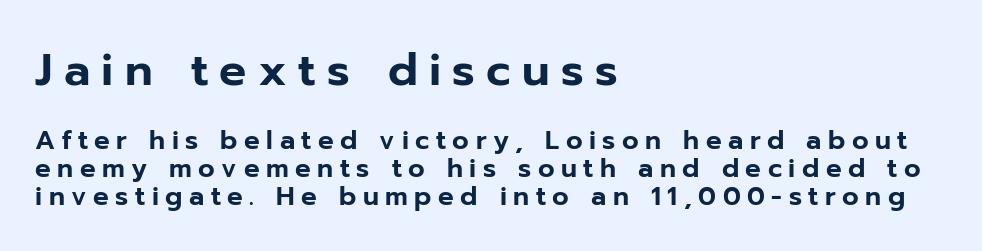
The image shows 45 px sans-serif type, upright; set left-aligned, tight line spacing (1.08x), unusually wide letter spacing (+0.25 em), not underlined; the first (top) block is 1.73x larger; low stroke contrast and a medium x-height.
